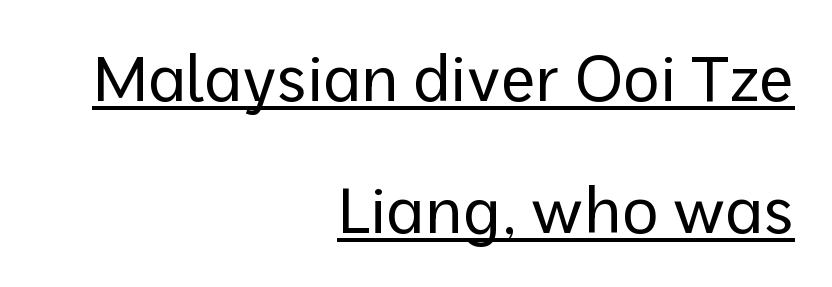
The rendering uses the underline text-decoration. Words appear dense and cohesive because spacing is normal. Every character sits straight up, as roman type does. Note the varied advance widths — an 'i' is clearly narrower than an 'm'. The lines in this sample share a right terminus and differ only in where they begin.
